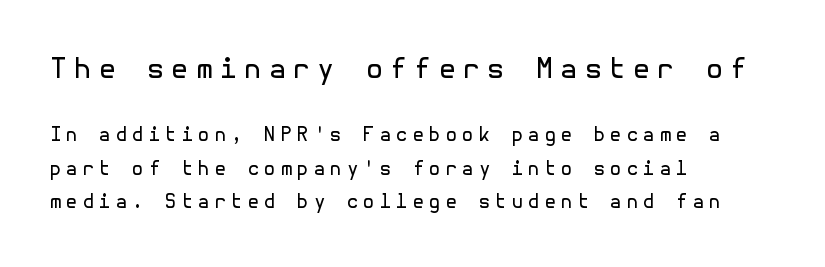
Q: Is the text bold? A: No.
Q: Is the text italic (slanted)? A: No, it is upright.
Q: Is the typeface a serif or a sans-serif typeface? A: Sans-serif.
Q: Is the text underlined? A: No.
Q: How is the paragraph aligned? A: Left-aligned.
Q: Is the spacing between letters normal or unusually wide? A: Unusually wide.
Q: Which block of text is set in a larger size, the first (top) or the second (bottom)? A: The first (top) one.
Q: Width (condensed, normal, or wide)? A: Normal.
Q: x-height? A: Medium.
